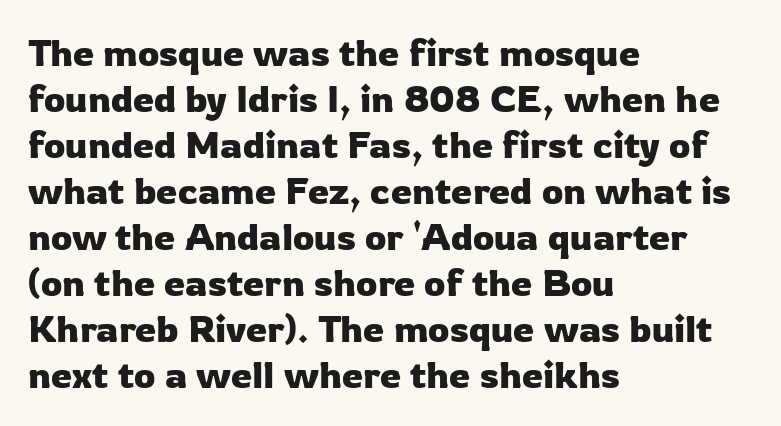
Q: Is the text italic (slanted)? A: No, it is upright.
Q: Is the typeface a serif or a sans-serif typeface? A: Sans-serif.
Q: Is the text underlined? A: No.
Q: How is the paragraph aligned? A: Left-aligned.
Q: Is the spacing between letters normal or unusually wide? A: Normal.
Q: Width (condensed, normal, or wide)? A: Normal.
Q: Stroke contrast? A: Low.
Q: x-height? A: Medium.
Q: Monospaced? A: No.
